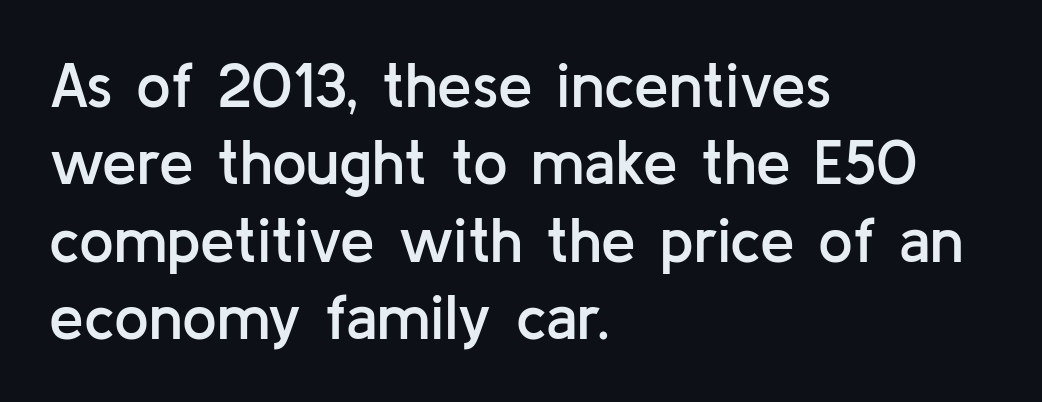
The image shows 62 px semibold sans-serif type, upright; set left-aligned, normal line spacing (1.25x), normal letter spacing, not underlined; low stroke contrast and a medium x-height.
